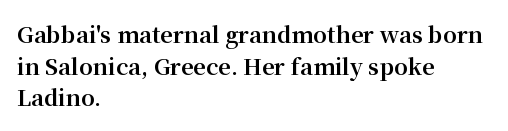
Beneath every word, the page is bare. Successive baselines arrive at the customary interval. It's the straight-up-and-down kind of type. Which margin do the lines hug? The left one — the right edge is uneven. Thick stems and heavy bowls — unmistakably bold.
